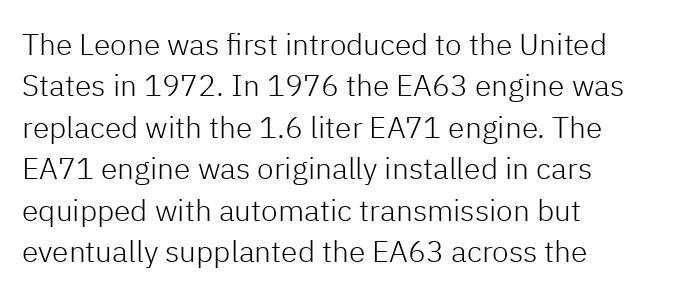
Q: Is the text bold? A: No.
Q: Is the text italic (slanted)? A: No, it is upright.
Q: Is the typeface a serif or a sans-serif typeface? A: Sans-serif.
Q: Is the text underlined? A: No.
Q: How is the paragraph aligned? A: Left-aligned.
Q: Is the spacing between letters normal or unusually wide? A: Normal.
Q: Is the spacing between lines tight, normal or loose? A: Normal.
Q: Width (condensed, normal, or wide)? A: Normal.
Q: Stroke contrast? A: Low.
Q: x-height? A: Medium.
Q: Monospaced? A: No.
